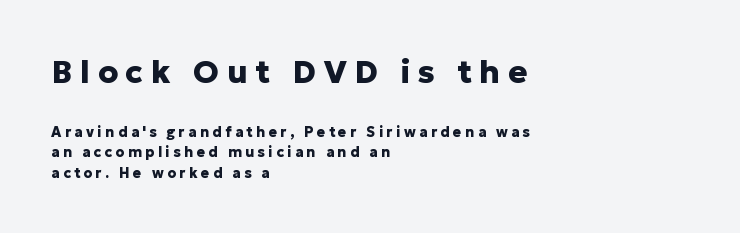
Q: Is the text bold? A: Yes.
Q: Is the text italic (slanted)? A: No, it is upright.
Q: Is the typeface a serif or a sans-serif typeface? A: Sans-serif.
Q: Is the text underlined? A: No.
Q: How is the paragraph aligned? A: Left-aligned.
Q: Is the spacing between letters normal or unusually wide? A: Unusually wide.
Q: Is the spacing between lines tight, normal or loose? A: Normal.
Q: Which block of text is set in a larger size, the first (top) or the second (bottom)? A: The first (top) one.
Q: Width (condensed, normal, or wide)? A: Normal.
Q: Stroke contrast? A: Low.
Q: x-height? A: Medium.
Q: Monospaced? A: No.
